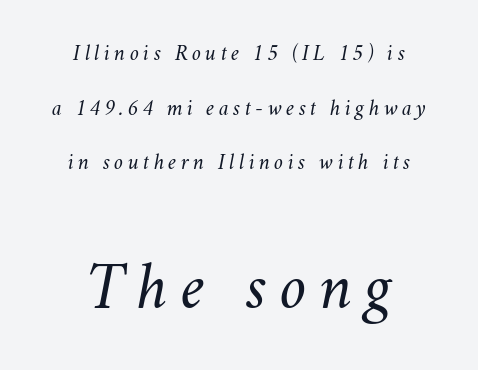
The rendering applies a slant to the glyphs. The face used here is proportionally spaced, like ordinary book or web type. The leading is generous, giving the passage an open texture. Block two is the big one; block one sits smaller above it. Check the space under the baseline: it is left empty. The weight tops out at a normal text grade.
